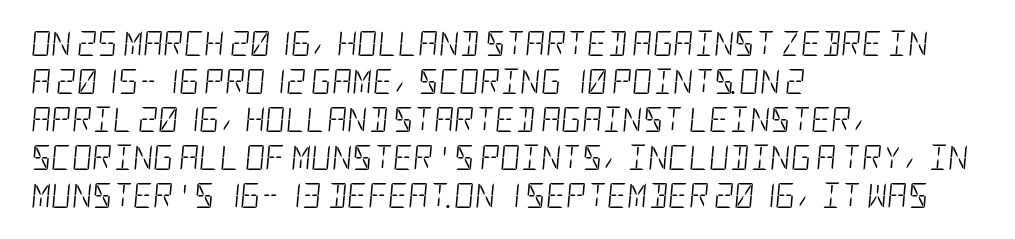
Q: Is the text bold? A: No.
Q: Is the text italic (slanted)? A: Yes, it leans right by about 5 degrees.
Q: Is the text underlined? A: No.
Q: How is the paragraph aligned? A: Left-aligned.
Q: Is the spacing between letters normal or unusually wide? A: Normal.
Q: Is the spacing between lines tight, normal or loose? A: Normal.
